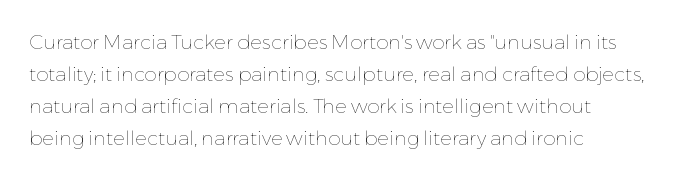
{"italic": "no", "bold": "no", "underline": "no", "align": "left", "line_spacing": "normal", "line_spacing_ratio": 1.6, "letter_spacing": "normal", "letter_spacing_em": 0.0, "glyph_px": 20}
